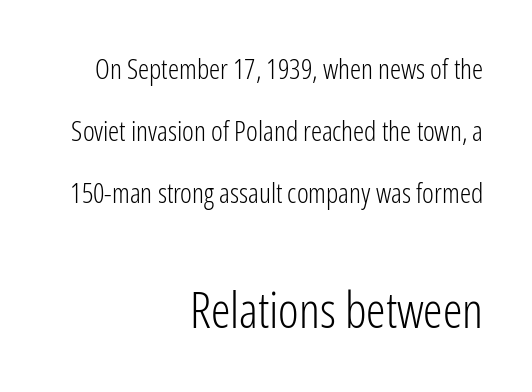
The image shows 49 px light, condensed sans-serif type, upright; set right-aligned, loose line spacing (2.22x), normal letter spacing, not underlined; the second (bottom) block is 1.75x larger; low stroke contrast and a medium x-height.
